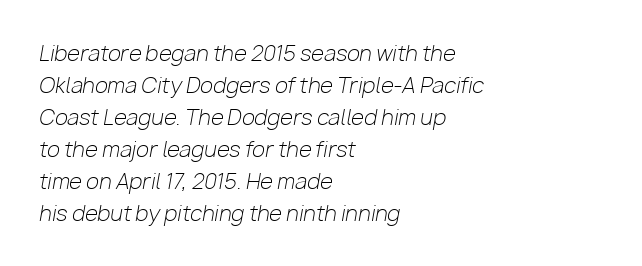
The image shows 21 px text type, italic (leaning right); set left-aligned, normal line spacing (1.52x), normal letter spacing, not underlined.
